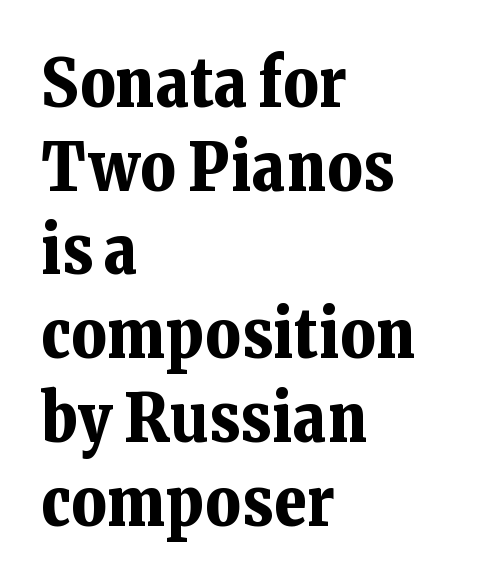
Q: Is the text bold? A: Yes.
Q: Is the text italic (slanted)? A: No, it is upright.
Q: Is the typeface a serif or a sans-serif typeface? A: Serif.
Q: Is the text underlined? A: No.
Q: How is the paragraph aligned? A: Left-aligned.
Q: Is the spacing between letters normal or unusually wide? A: Normal.
Q: Is the spacing between lines tight, normal or loose? A: Normal.
Q: Width (condensed, normal, or wide)? A: Normal.
Q: Stroke contrast? A: Low.
Q: x-height? A: Medium.
Q: Monospaced? A: No.
